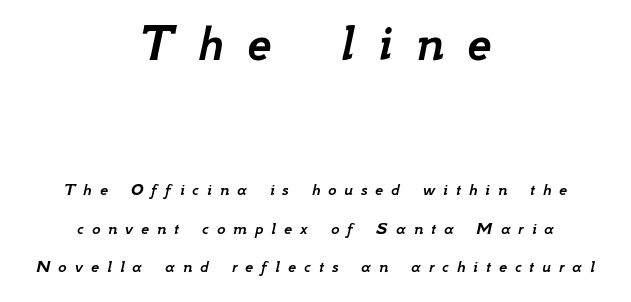
{"italic": "yes", "lean": "right", "slant_degrees": 12, "width": "normal", "stroke_contrast": "low", "x_height": "small", "monospaced": "no", "underline": "no", "align": "center", "line_spacing": "loose", "line_spacing_ratio": 2.13, "letter_spacing": "wide", "letter_spacing_em": 0.44, "larger_block": "first", "size_ratio": 3.0, "glyph_px": 54}
